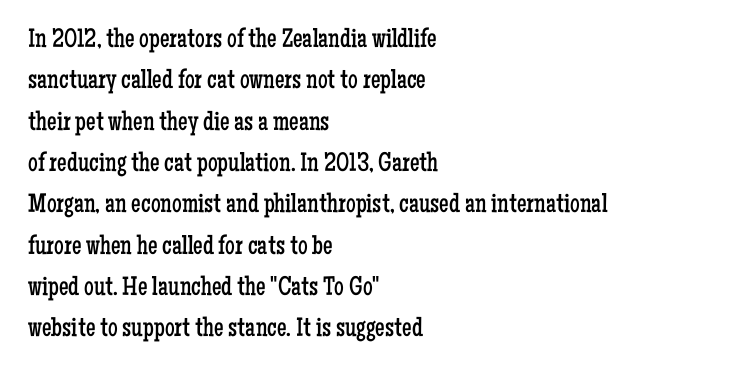
In terms of leading, this rendering sits right in the middle. The lettering stays uniformly vertical, giving the passage a roman look. Decoration check: the copy has no underline. The passage shown is not bold in any degree. How are the letters spaced? Ordinarily, with no added tracking.
